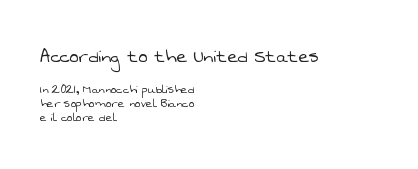
Unbolded letterforms with no extra heft. Block one is the big one; block two sits smaller underneath. Students, observe: this is what under-led, compact text looks like. Students, note that the glyphs here touch the page at normal intervals. The baseline area is clear.
